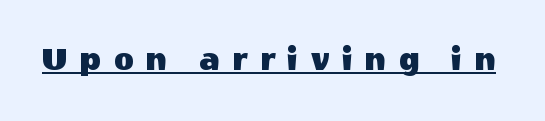
{"serif": "no", "italic": "no", "width": "normal", "x_height": "large", "monospaced": "no", "underline": "yes", "letter_spacing": "wide", "letter_spacing_em": 0.37, "glyph_px": 34}
